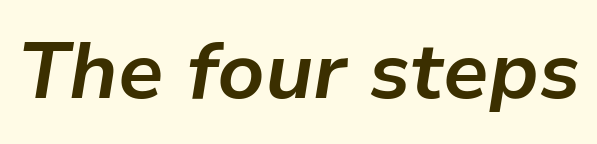
{"italic": "yes", "lean": "right", "slant_degrees": 9, "bold": "yes", "weight": "bold", "width": "normal", "stroke_contrast": "low", "x_height": "medium", "monospaced": "no", "underline": "no", "letter_spacing": "normal", "letter_spacing_em": 0.0, "glyph_px": 80}
